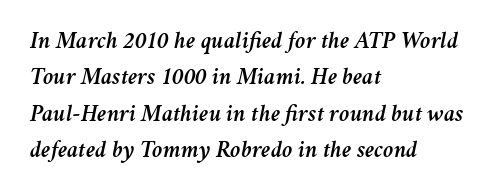
An italicized treatment has been applied to the whole sample. Layout note: lines flush left. Successive baselines arrive at the customary interval. Each word holds together tightly as a unit, with standard inter-letter gaps. The words here are not underlined.
